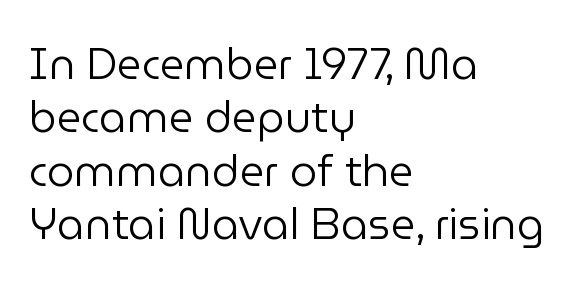
Only glyphs here, with clear space below each row. A sans-serif font was chosen for this passage. What stands out about the letter spacing? Nothing — it is the standard amount. On a weight scale, this lands at 450 or below. If you drew a ruler down the left edge, every line would touch it. Spacing verdict: proportional, widths tailored to each character.
